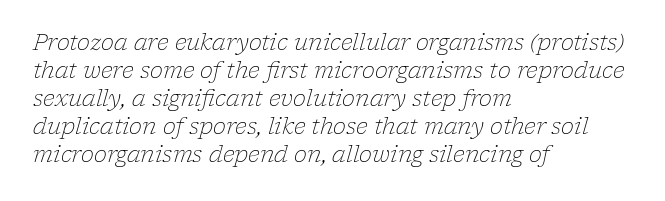
{"italic": "yes", "lean": "right", "slant_degrees": 17, "bold": "no", "underline": "no", "align": "left", "line_spacing": "normal", "line_spacing_ratio": 1.27, "letter_spacing": "normal", "letter_spacing_em": 0.0, "glyph_px": 22}
